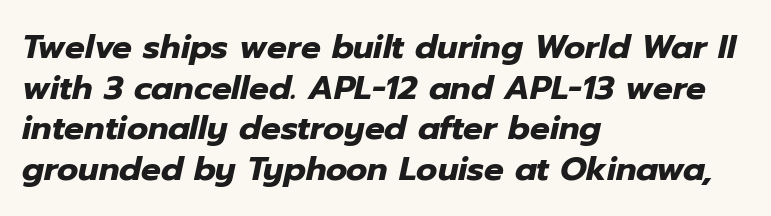
{"italic": "yes", "lean": "right", "slant_degrees": 12, "bold": "yes", "weight": "heavy", "width": "normal", "stroke_contrast": "low", "x_height": "medium", "monospaced": "no", "underline": "no", "align": "left", "line_spacing_ratio": 1.23, "letter_spacing": "normal", "letter_spacing_em": 0.0, "glyph_px": 33}
